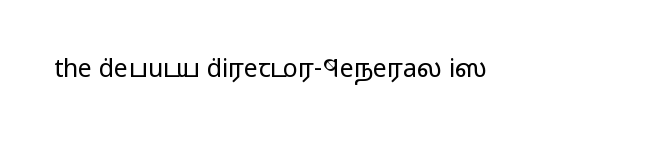
The rendering keeps characters at their native spacing. The font sits on the lighter half of the weight spectrum, regular included. Quick note: underline off. Is there any slant? The stems are plumb.
